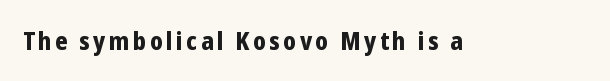
Q: Is the text bold? A: Yes.
Q: Is the text italic (slanted)? A: No, it is upright.
Q: Is the text underlined? A: No.
